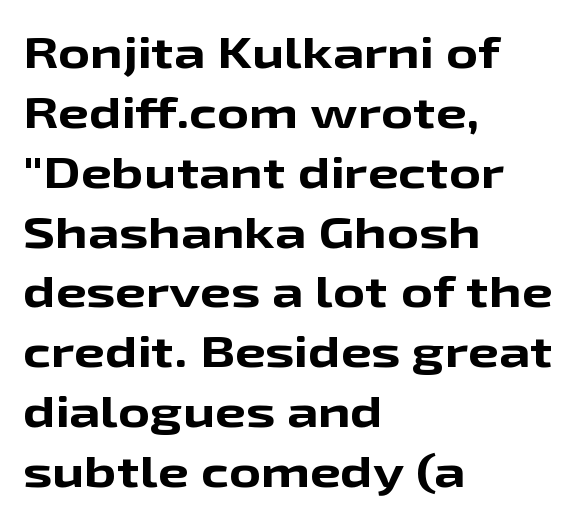
This rendering uses left alignment, leaving the right contour irregular. The type is set solid horizontally, with unmodified tracking. Is there any slant? The stems are plumb. Each row of text sits above clean, open space. How would I describe the line gaps? Plain and ordinary.
